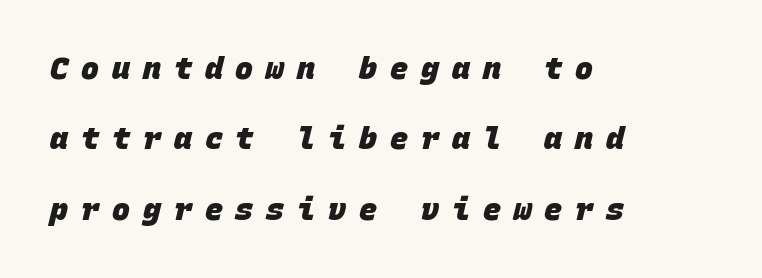
{"serif": "no", "bold": "yes", "weight": "heavy", "width": "normal", "stroke_contrast": "low", "x_height": "large", "monospaced": "yes", "underline": "no", "align": "left", "line_spacing": "loose", "line_spacing_ratio": 2.35, "letter_spacing": "wide", "letter_spacing_em": 0.43, "glyph_px": 30}
